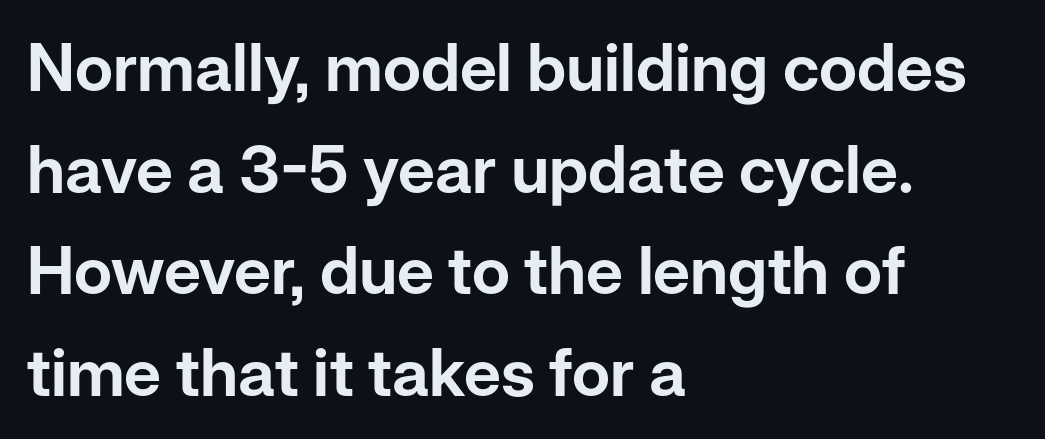
{"serif": "no", "italic": "no", "width": "normal", "stroke_contrast": "low", "x_height": "medium", "monospaced": "no", "underline": "no", "align": "left", "line_spacing": "normal", "line_spacing_ratio": 1.54, "letter_spacing": "normal", "letter_spacing_em": 0.0, "glyph_px": 66}
